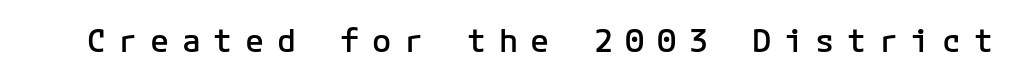
The image shows 32 px semibold sans-serif type, upright, monospaced; set unusually wide letter spacing (+0.39 em), not underlined; low stroke contrast and a medium x-height.
